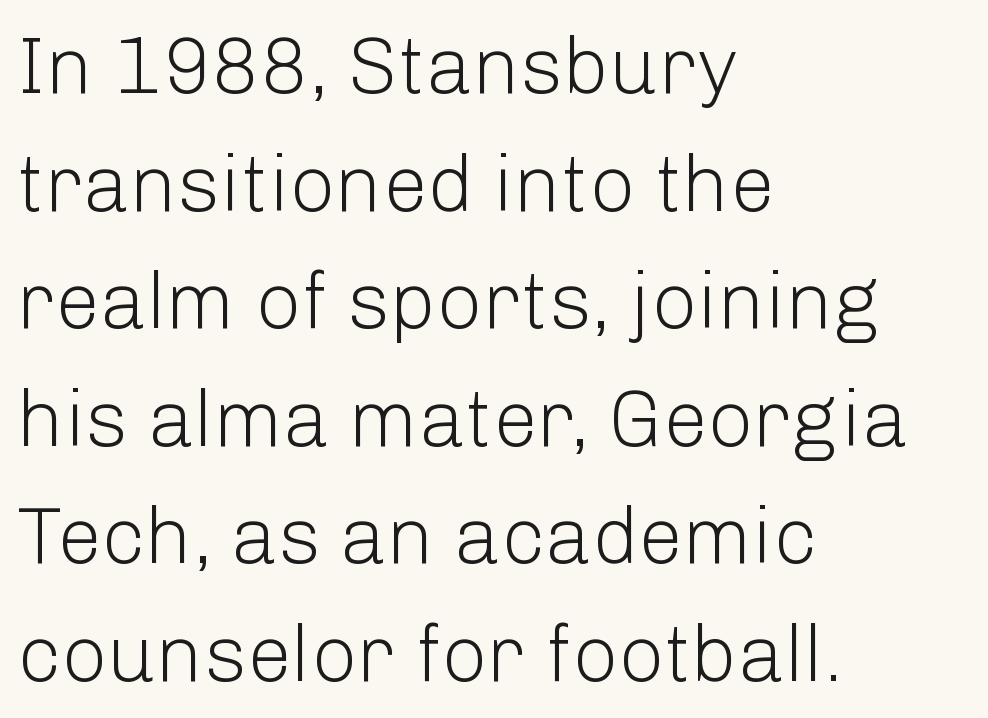
Plain, unruled lines of type. The rendering uses natural spacing where letterforms have individual widths. Quick note: not italic, upright. Normally led — the rows are evenly, conventionally spaced.
